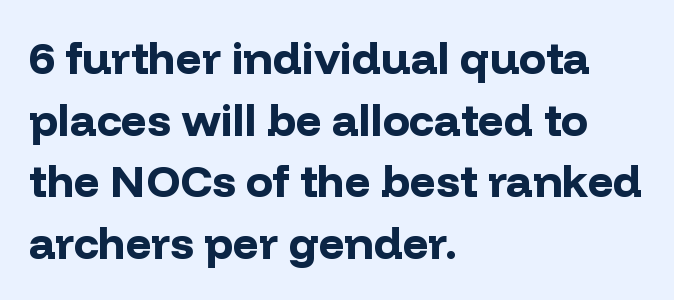
{"serif": "no", "italic": "no", "bold": "yes", "weight": "bold", "width": "normal", "stroke_contrast": "low", "x_height": "medium", "monospaced": "no", "underline": "no", "align": "left", "line_spacing": "normal", "line_spacing_ratio": 1.37, "letter_spacing": "normal", "letter_spacing_em": 0.0, "glyph_px": 45}
